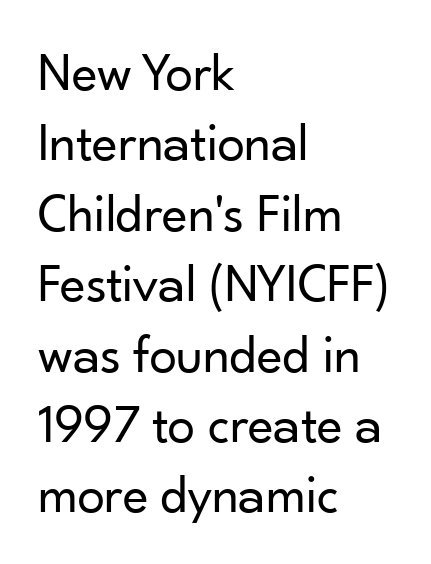
Q: Is the text bold? A: No.
Q: Is the text italic (slanted)? A: No, it is upright.
Q: Is the typeface a serif or a sans-serif typeface? A: Sans-serif.
Q: Is the text underlined? A: No.
Q: How is the paragraph aligned? A: Left-aligned.
Q: Is the spacing between letters normal or unusually wide? A: Normal.
Q: Is the spacing between lines tight, normal or loose? A: Normal.
Q: Width (condensed, normal, or wide)? A: Normal.
Q: Stroke contrast? A: Low.
Q: x-height? A: Small.
Q: Monospaced? A: No.
